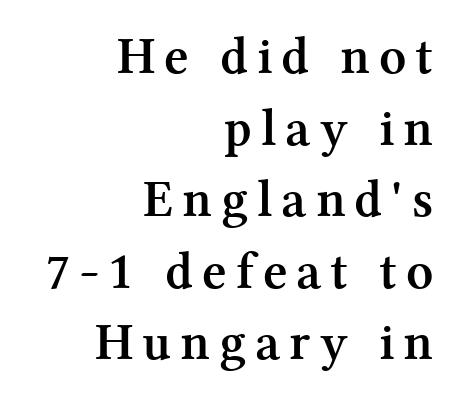
The text was rendered using a seriffed face with decorative stroke endings. In terms of posture, this sample is upright. Nobody drew a line under any word here. A flush-right, rag-left setting is used for this passage.
